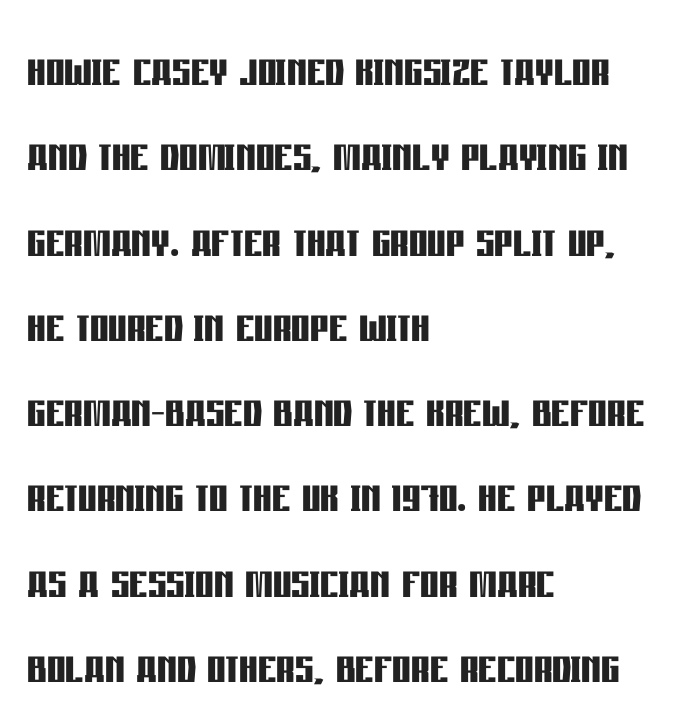
Are there feet on the stems? There aren't — it's a sans. You could not count columns in this text — the font is proportionally spaced. Vertically, the passage feels balanced, rows spaced as you'd expect. Typographic density is high because the face is bold. The passage shown is not underscored anywhere. Each word holds together tightly as a unit, with standard inter-letter gaps.
